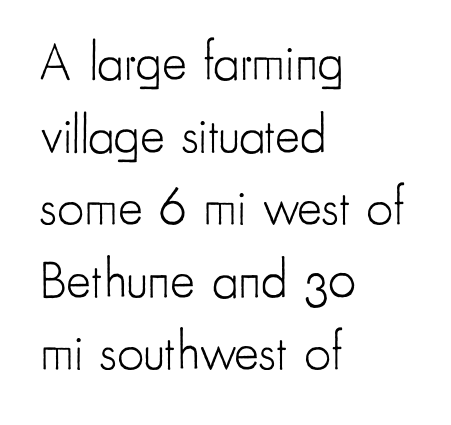
{"serif": "no", "italic": "no", "bold": "no", "weight": "light", "width": "condensed", "stroke_contrast": "low", "x_height": "small", "monospaced": "no", "underline": "no", "align": "left", "line_spacing": "normal", "line_spacing_ratio": 1.37, "letter_spacing": "normal", "letter_spacing_em": 0.0, "glyph_px": 53}
